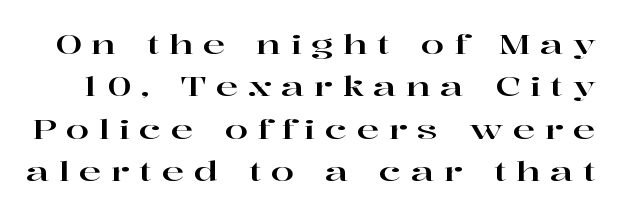
Tall strokes in this sample are plumb rather than angled. Anything drawn beneath the words? Only blank space. Students, note that the glyphs here are deliberately spaced far apart. A typesetter would call this leading conventional body-copy spacing.
